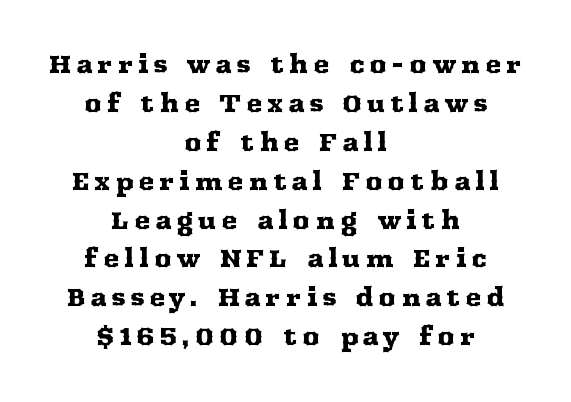
{"italic": "no", "underline": "no", "align": "center", "line_spacing": "normal", "line_spacing_ratio": 1.62, "letter_spacing": "wide", "letter_spacing_em": 0.2, "glyph_px": 24}
